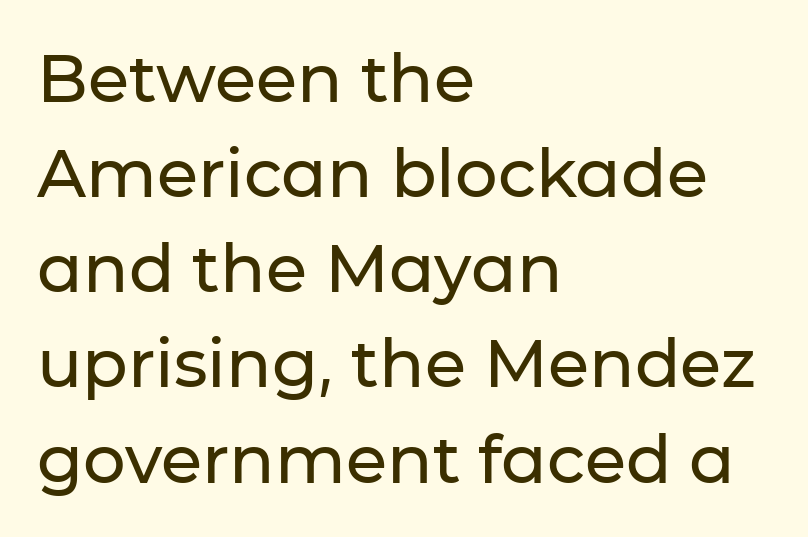
The image shows 67 px sans-serif type, upright; set left-aligned, normal line spacing (1.42x), normal letter spacing, not underlined; low stroke contrast and a medium x-height.
